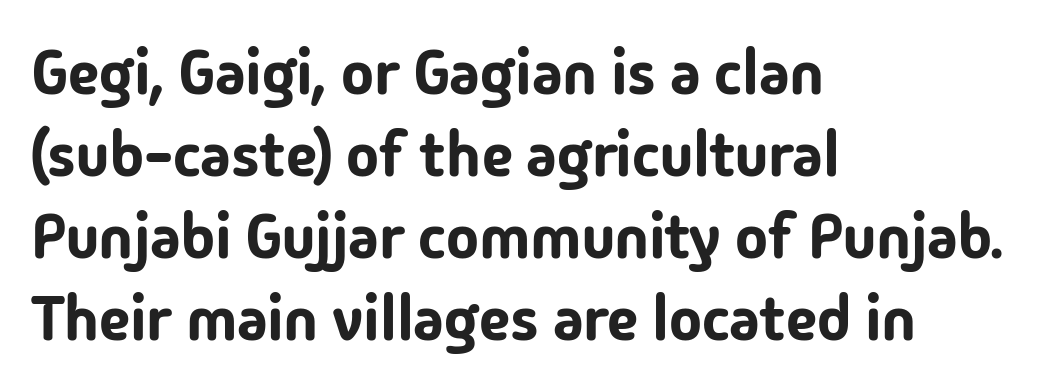
{"serif": "no", "italic": "no", "width": "normal", "stroke_contrast": "low", "x_height": "medium", "monospaced": "no", "underline": "no", "align": "left", "line_spacing": "normal", "line_spacing_ratio": 1.32, "letter_spacing": "normal", "letter_spacing_em": 0.0, "glyph_px": 62}
